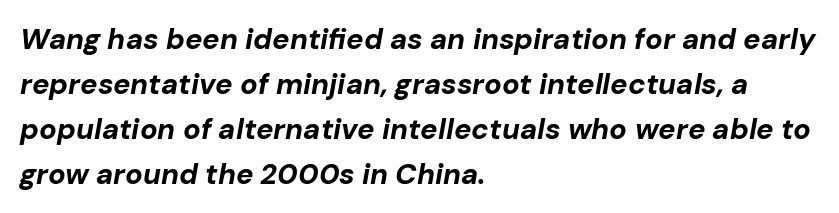
{"italic": "yes", "lean": "right", "slant_degrees": 10, "bold": "yes", "weight": "bold", "width": "normal", "stroke_contrast": "low", "x_height": "medium", "monospaced": "no", "underline": "no", "align": "left", "line_spacing": "normal", "line_spacing_ratio": 1.55, "letter_spacing": "normal", "letter_spacing_em": 0.0, "glyph_px": 29}
